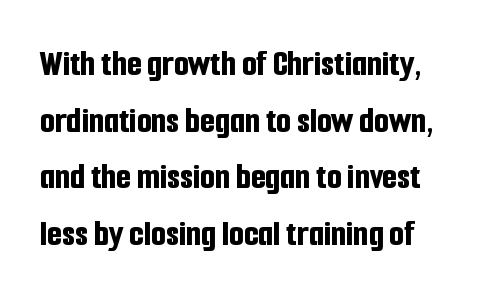
{"serif": "no", "italic": "no", "bold": "yes", "weight": "bold", "width": "condensed", "stroke_contrast": "low", "x_height": "medium", "monospaced": "no", "underline": "no", "line_spacing": "normal", "line_spacing_ratio": 1.49, "letter_spacing": "normal", "letter_spacing_em": 0.0, "glyph_px": 38}
